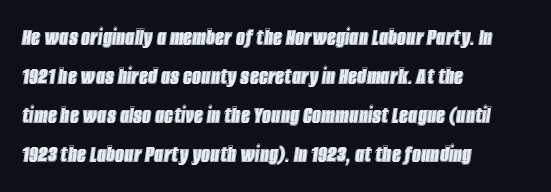
Q: Is the text italic (slanted)? A: Yes, it leans right by about 8 degrees.
Q: Is the text underlined? A: No.
Q: How is the paragraph aligned? A: Left-aligned.
Q: Is the spacing between letters normal or unusually wide? A: Normal.
Q: Is the spacing between lines tight, normal or loose? A: Normal.
